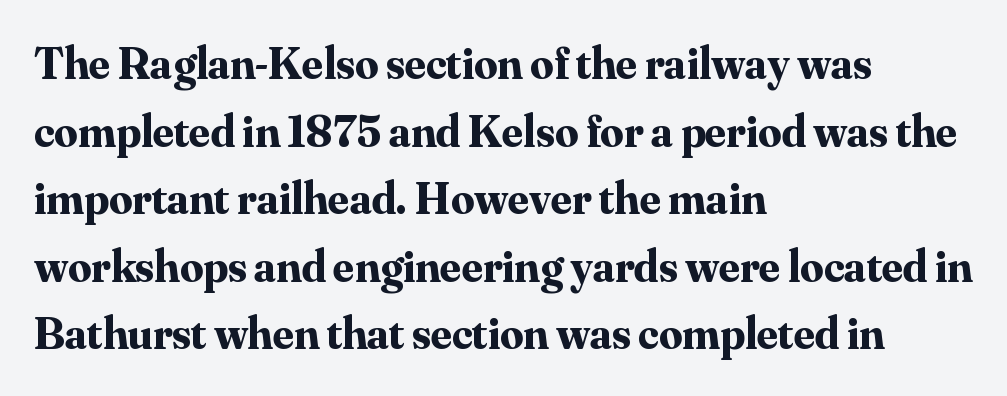
Q: Is the text bold? A: Yes.
Q: Is the text italic (slanted)? A: No, it is upright.
Q: Is the typeface a serif or a sans-serif typeface? A: Serif.
Q: Is the text underlined? A: No.
Q: How is the paragraph aligned? A: Left-aligned.
Q: Is the spacing between letters normal or unusually wide? A: Normal.
Q: Is the spacing between lines tight, normal or loose? A: Normal.
Q: Width (condensed, normal, or wide)? A: Normal.
Q: Stroke contrast? A: Medium.
Q: x-height? A: Small.
Q: Monospaced? A: No.
